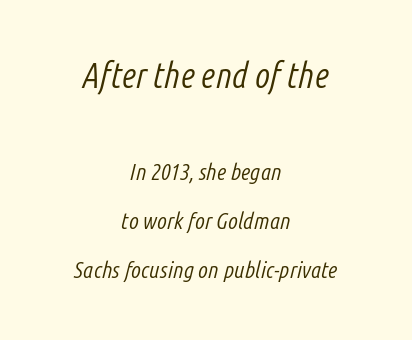
The image shows 35 px light, condensed type, italic (leaning right); set centered, loose line spacing (2.14x), normal letter spacing, not underlined; the first (top) block is 1.52x larger; low stroke contrast and a medium x-height.
